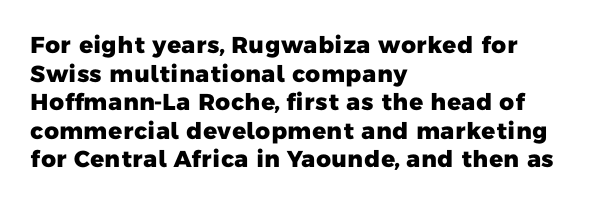
The image shows 23 px bold type; set left-aligned, line spacing 1.24x, normal letter spacing, not underlined.
